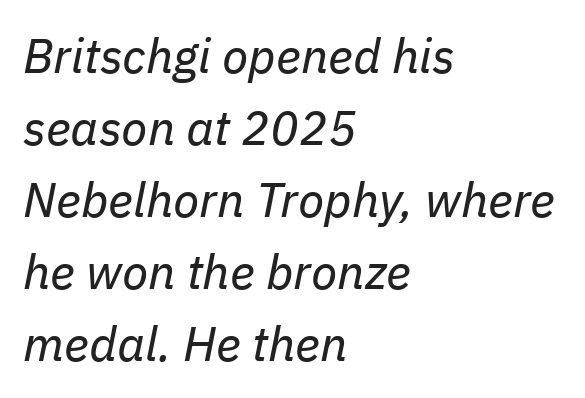
{"italic": "yes", "lean": "right", "slant_degrees": 11, "bold": "no", "weight": "regular", "width": "normal", "stroke_contrast": "low", "x_height": "medium", "monospaced": "no", "underline": "no", "align": "left", "line_spacing": "normal", "line_spacing_ratio": 1.5, "letter_spacing": "normal", "letter_spacing_em": 0.0, "glyph_px": 48}
